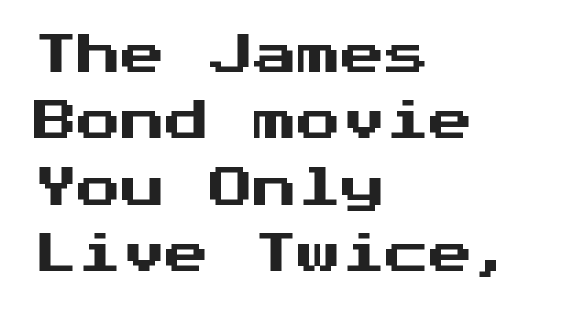
Default kerning and tracking; the words read as compact shapes. A typesetter would label this face a sans. Each new line begins a customary step beneath the previous one. Unmarked baselines from the first word to the last. In CSS terms this would be text-align: left. The typography opts for an upright posture over an oblique one.
